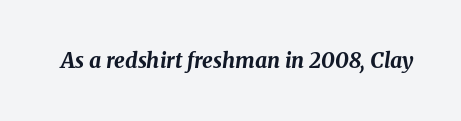
The image shows 21 px bold type, italic (leaning right); set normal letter spacing, not underlined.
